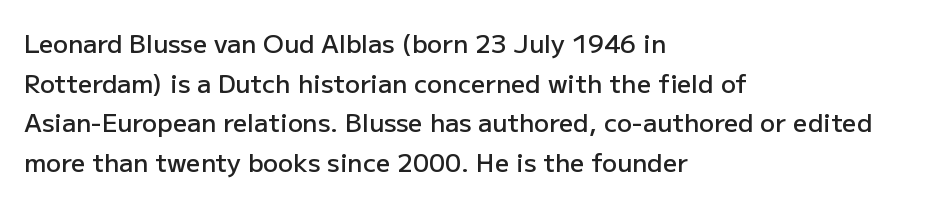
Q: Is the text bold? A: Semi-bold.
Q: Is the text italic (slanted)? A: No, it is upright.
Q: Is the text underlined? A: No.
Q: How is the paragraph aligned? A: Left-aligned.
Q: Is the spacing between letters normal or unusually wide? A: Normal.
Q: Is the spacing between lines tight, normal or loose? A: Normal.
